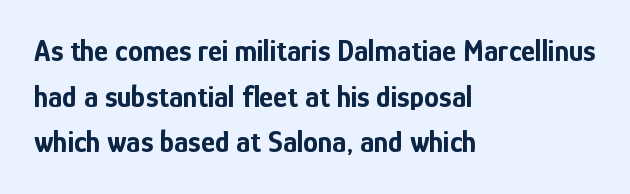
Q: Is the text bold? A: Yes.
Q: Is the text italic (slanted)? A: No, it is upright.
Q: Is the typeface a serif or a sans-serif typeface? A: Sans-serif.
Q: Is the text underlined? A: No.
Q: How is the paragraph aligned? A: Left-aligned.
Q: Is the spacing between letters normal or unusually wide? A: Normal.
Q: Is the spacing between lines tight, normal or loose? A: Normal.
Q: Width (condensed, normal, or wide)? A: Condensed.
Q: Stroke contrast? A: Low.
Q: x-height? A: Medium.
Q: Monospaced? A: No.
